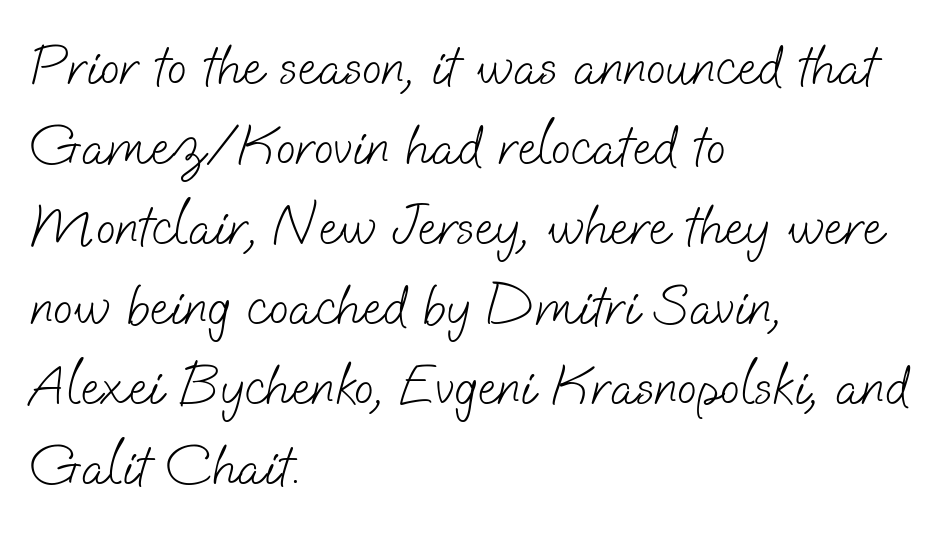
Q: Is the text bold? A: No.
Q: Is the typeface a serif or a sans-serif typeface? A: Sans-serif.
Q: Is the text underlined? A: No.
Q: How is the paragraph aligned? A: Left-aligned.
Q: Is the spacing between letters normal or unusually wide? A: Normal.
Q: Is the spacing between lines tight, normal or loose? A: Normal.
Q: Width (condensed, normal, or wide)? A: Normal.
Q: Stroke contrast? A: Low.
Q: x-height? A: Small.
Q: Monospaced? A: No.
